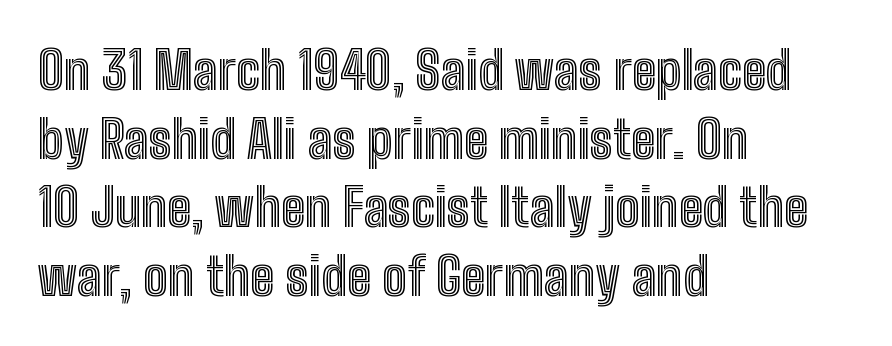
Q: Is the text italic (slanted)? A: No, it is upright.
Q: Is the text underlined? A: No.
Q: How is the paragraph aligned? A: Left-aligned.
Q: Is the spacing between letters normal or unusually wide? A: Normal.
Q: Is the spacing between lines tight, normal or loose? A: Normal.
Q: Width (condensed, normal, or wide)? A: Condensed.
Q: x-height? A: Medium.
Q: Monospaced? A: No.
